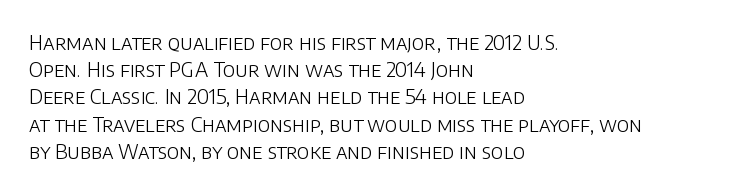
Q: Is the text bold? A: No.
Q: Is the text italic (slanted)? A: No, it is upright.
Q: Is the text underlined? A: No.
Q: How is the paragraph aligned? A: Left-aligned.
Q: Is the spacing between letters normal or unusually wide? A: Normal.
Q: Is the spacing between lines tight, normal or loose? A: Normal.
